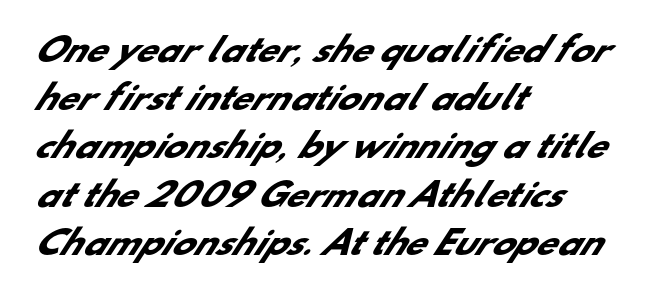
The image shows 33 px heavy sans-serif type; set left-aligned, normal line spacing (1.46x), normal letter spacing, not underlined; low stroke contrast and a small x-height.
